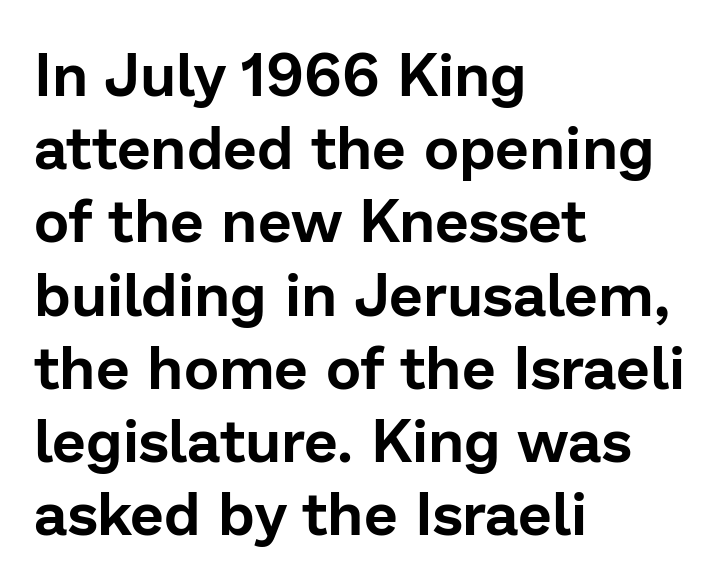
Honestly, there is no underline to notice here at all. Tracking here is standard; glyphs follow each other at the usual distance. The ragged edge is on the right, which tells us the setting is flush left. Every character sits straight up, as roman type does. Here the designer chose a conventional face with non-uniform glyph widths. No feet cap the strokes, marking this as sans-serif type.
